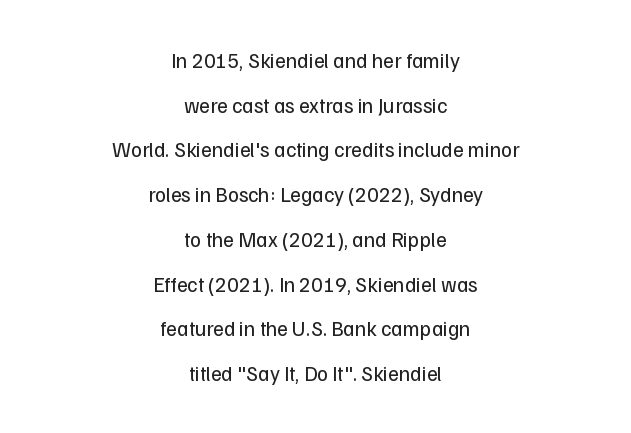
Vertical spacing — loose. Every stem runs plumb, perpendicular to the baseline. Ink coverage per letter is moderate at most. Check the space under the baseline: it is left empty. Centered paragraph, ragged on both sides.
